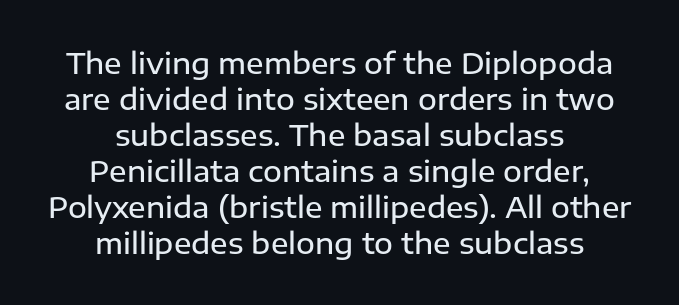
{"serif": "no", "italic": "no", "bold": "semi", "weight": "semibold", "width": "normal", "stroke_contrast": "low", "x_height": "medium", "monospaced": "no", "underline": "no", "align": "center", "line_spacing_ratio": 1.24, "letter_spacing": "normal", "letter_spacing_em": 0.0, "glyph_px": 29}
